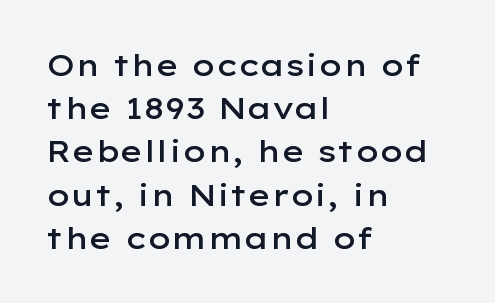
The image shows 30 px semibold, wide sans-serif type, upright; set left-aligned, normal line spacing (1.44x), normal letter spacing, not underlined; low stroke contrast and a medium x-height.
